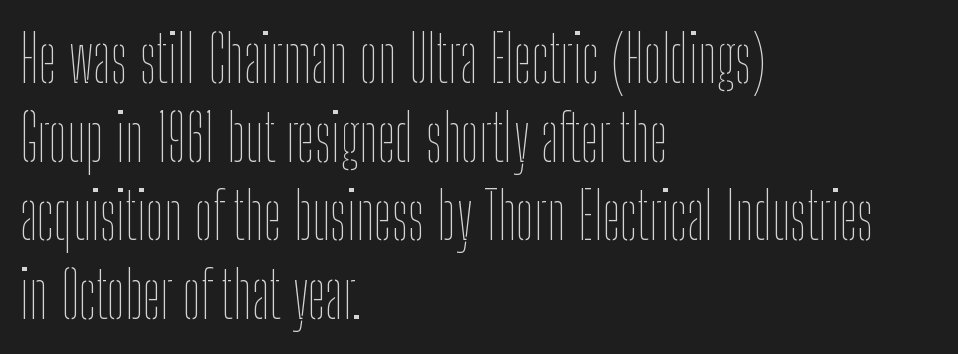
Q: Is the text bold? A: No.
Q: Is the text italic (slanted)? A: No, it is upright.
Q: Is the text underlined? A: No.
Q: How is the paragraph aligned? A: Left-aligned.
Q: Is the spacing between letters normal or unusually wide? A: Normal.
Q: Width (condensed, normal, or wide)? A: Condensed.
Q: Stroke contrast? A: Low.
Q: x-height? A: Medium.
Q: Monospaced? A: No.
